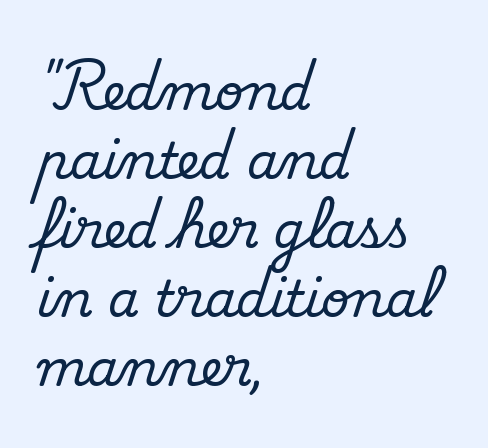
{"serif": "yes", "width": "normal", "stroke_contrast": "medium", "x_height": "small", "monospaced": "no", "underline": "no", "align": "left", "line_spacing": "normal", "line_spacing_ratio": 1.38, "letter_spacing": "normal", "letter_spacing_em": 0.0, "glyph_px": 50}
